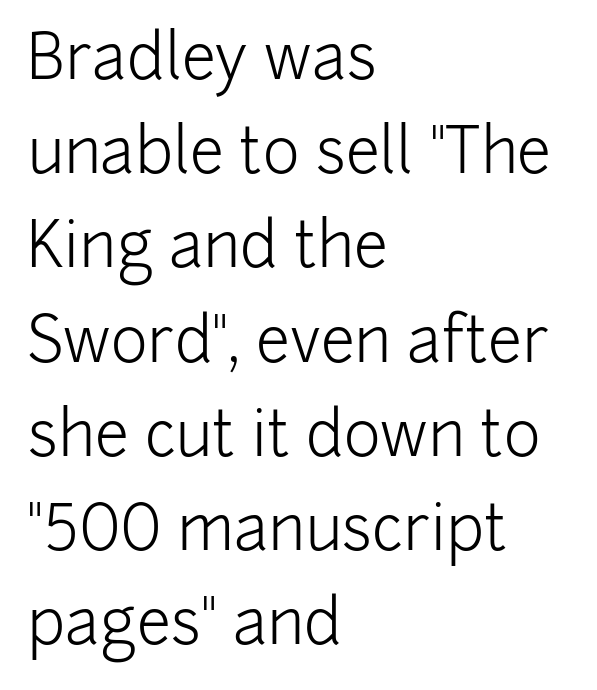
{"serif": "no", "italic": "no", "bold": "no", "weight": "light", "width": "normal", "stroke_contrast": "low", "x_height": "medium", "monospaced": "no", "underline": "no", "align": "left", "line_spacing": "normal", "line_spacing_ratio": 1.52, "letter_spacing": "normal", "letter_spacing_em": 0.0, "glyph_px": 62}
